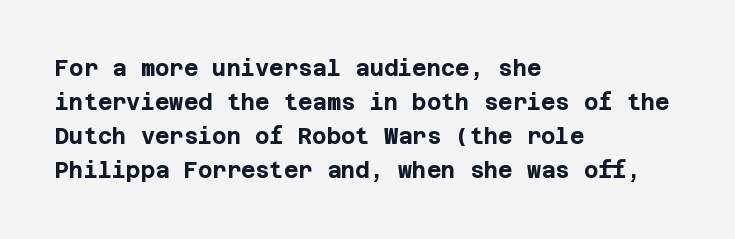
The lettering holds an erect, upright posture throughout. No word sits above an underline. Thick stems and heavy bowls — unmistakably bold. How are the letters spaced? Ordinarily, with no added tracking. Line beginnings align vertically; line endings do not.
